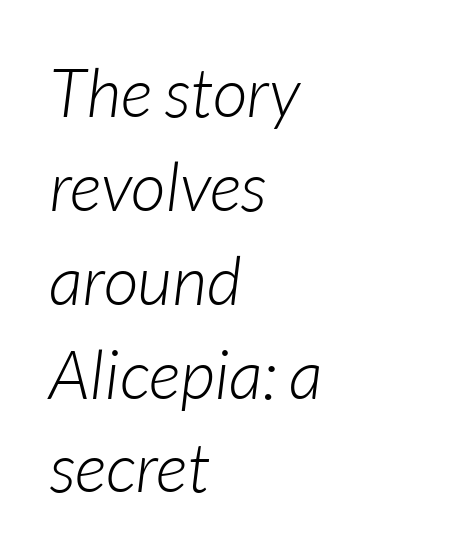
Just letters on the line, the space beneath them empty. Characters follow at the spacing the type designer built in. Students, observe: this is what conventionally led text looks like. Alignment: flush left. Observe the lean: these are italic letterforms.
